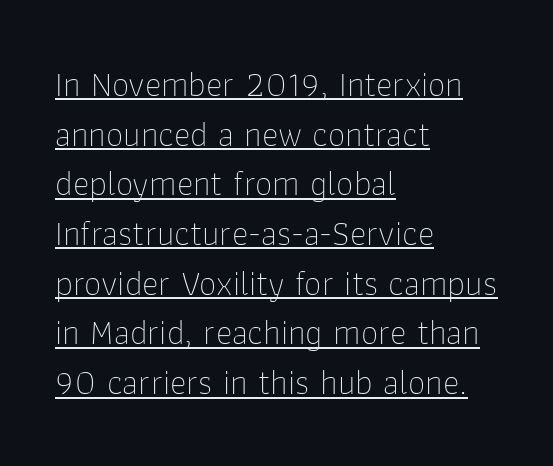
Q: Is the text bold? A: No.
Q: Is the text italic (slanted)? A: No, it is upright.
Q: Is the typeface a serif or a sans-serif typeface? A: Sans-serif.
Q: Is the text underlined? A: Yes.
Q: How is the paragraph aligned? A: Left-aligned.
Q: Is the spacing between letters normal or unusually wide? A: Normal.
Q: Is the spacing between lines tight, normal or loose? A: Normal.
Q: Width (condensed, normal, or wide)? A: Normal.
Q: Stroke contrast? A: Low.
Q: x-height? A: Medium.
Q: Monospaced? A: No.
